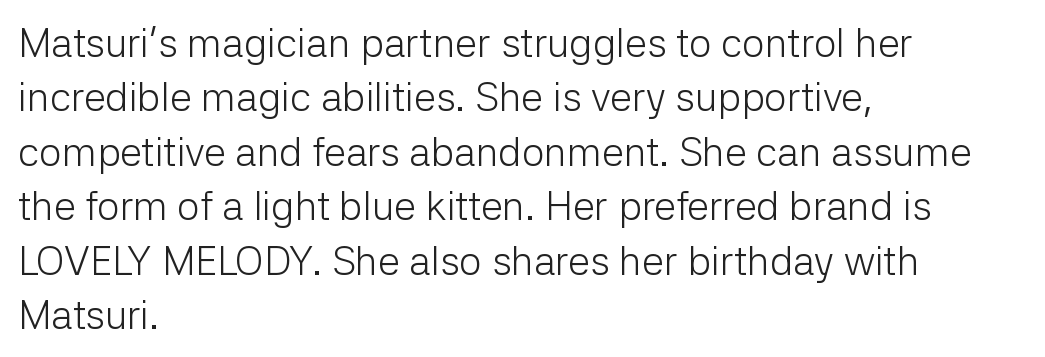
Q: Is the text bold? A: No.
Q: Is the text italic (slanted)? A: No, it is upright.
Q: Is the typeface a serif or a sans-serif typeface? A: Sans-serif.
Q: Is the text underlined? A: No.
Q: How is the paragraph aligned? A: Left-aligned.
Q: Is the spacing between letters normal or unusually wide? A: Normal.
Q: Is the spacing between lines tight, normal or loose? A: Normal.
Q: Width (condensed, normal, or wide)? A: Normal.
Q: Stroke contrast? A: Low.
Q: x-height? A: Medium.
Q: Monospaced? A: No.
